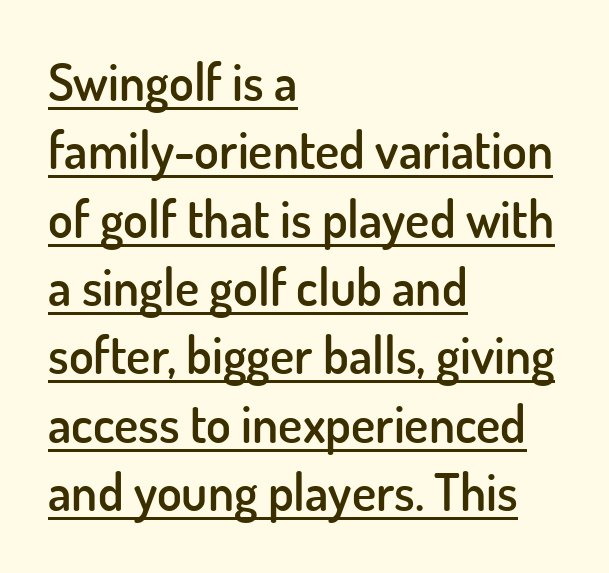
{"serif": "no", "italic": "no", "bold": "semi", "weight": "semibold", "width": "normal", "stroke_contrast": "low", "x_height": "small", "monospaced": "no", "underline": "yes", "align": "left", "line_spacing": "normal", "line_spacing_ratio": 1.34, "letter_spacing": "normal", "letter_spacing_em": 0.0, "glyph_px": 51}
